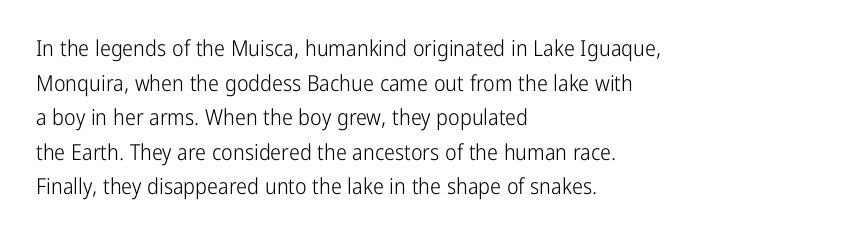
The image shows 22 px text type, upright; set left-aligned, normal line spacing (1.57x), normal letter spacing, not underlined.
